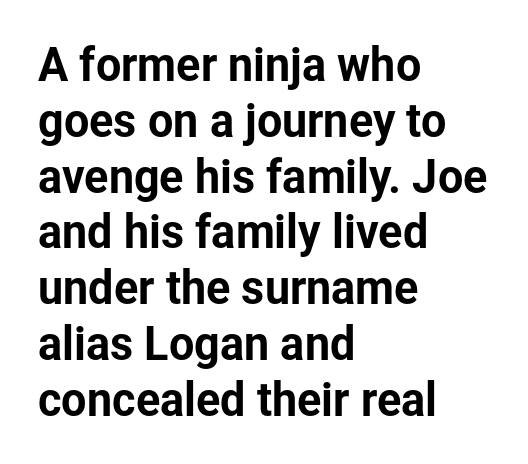
The image shows 45 px sans-serif type, upright; set left-aligned, line spacing 1.24x, normal letter spacing, not underlined; low stroke contrast and a medium x-height.
